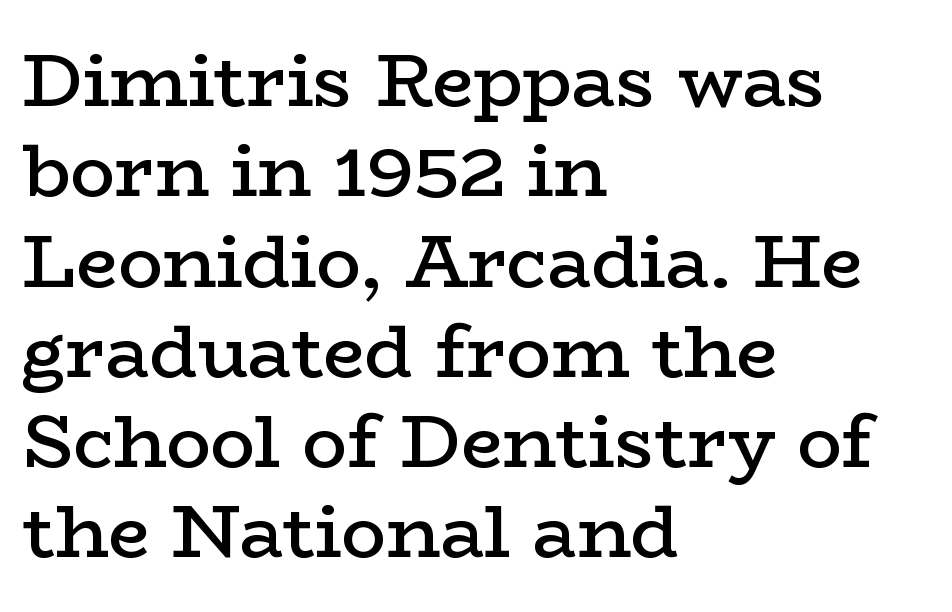
Q: Is the text bold? A: Semi-bold.
Q: Is the text italic (slanted)? A: No, it is upright.
Q: Is the typeface a serif or a sans-serif typeface? A: Serif.
Q: Is the text underlined? A: No.
Q: How is the paragraph aligned? A: Left-aligned.
Q: Is the spacing between letters normal or unusually wide? A: Normal.
Q: Width (condensed, normal, or wide)? A: Wide.
Q: Stroke contrast? A: Low.
Q: x-height? A: Medium.
Q: Monospaced? A: No.
